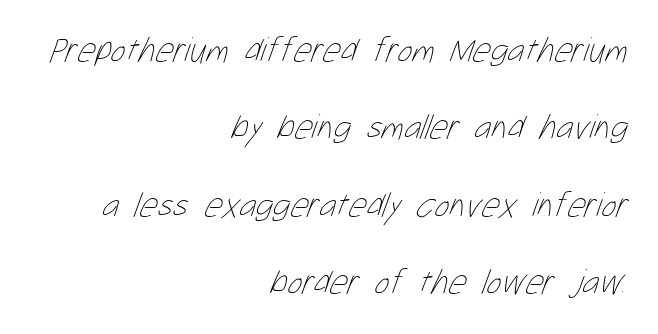
A student would call this right alignment; a typographer would say flush right, rag left. Nothing unusual about the tracking: characters are spaced as the font intends. Check the space under the baseline: it is left empty. The letters look calm and open, with moderate or lighter stems. This sample trades compactness for vertical openness between lines.
